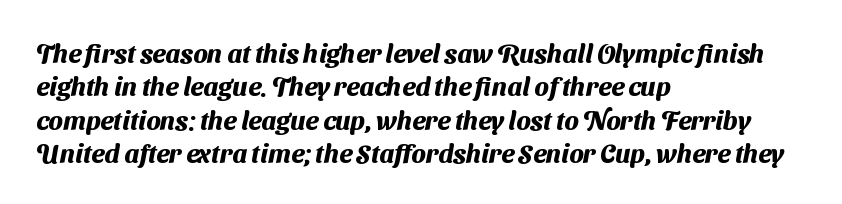
Short note: letters normally spaced. Just letters on the line, the space beneath them empty. Evenly set lines give the paragraph a standard silhouette. Thick stems and heavy bowls — unmistakably bold.
